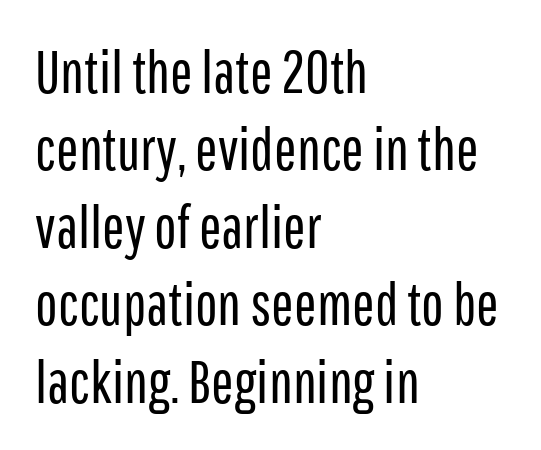
Q: Is the text bold? A: No.
Q: Is the text italic (slanted)? A: No, it is upright.
Q: Is the typeface a serif or a sans-serif typeface? A: Sans-serif.
Q: Is the text underlined? A: No.
Q: How is the paragraph aligned? A: Left-aligned.
Q: Is the spacing between letters normal or unusually wide? A: Normal.
Q: Is the spacing between lines tight, normal or loose? A: Normal.
Q: Width (condensed, normal, or wide)? A: Condensed.
Q: Stroke contrast? A: Low.
Q: x-height? A: Medium.
Q: Monospaced? A: No.
